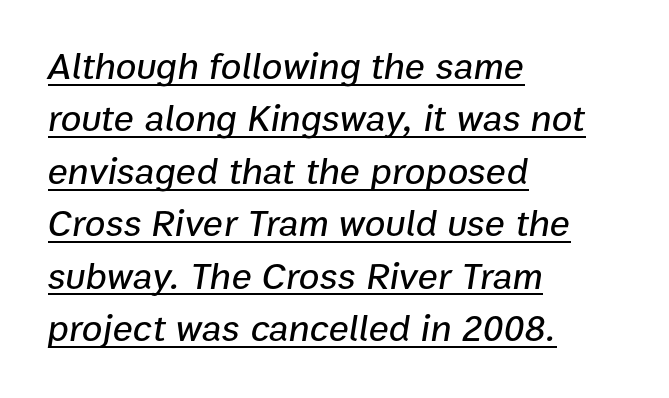
{"italic": "yes", "lean": "right", "slant_degrees": 9, "width": "normal", "stroke_contrast": "low", "x_height": "medium", "monospaced": "no", "underline": "yes", "align": "left", "line_spacing": "normal", "line_spacing_ratio": 1.38, "letter_spacing": "normal", "letter_spacing_em": 0.0, "glyph_px": 38}
